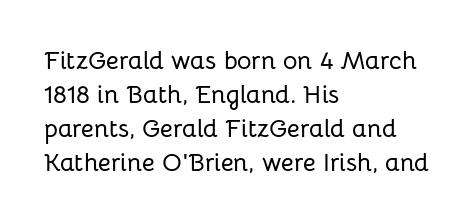
Q: Is the text italic (slanted)? A: No, it is upright.
Q: Is the text underlined? A: No.
Q: How is the paragraph aligned? A: Left-aligned.
Q: Is the spacing between letters normal or unusually wide? A: Normal.
Q: Is the spacing between lines tight, normal or loose? A: Normal.
